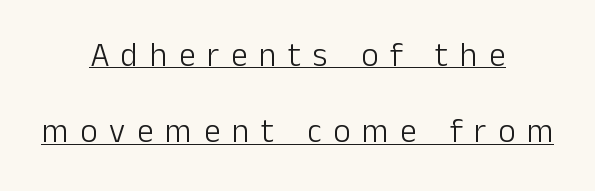
The image shows 33 px light sans-serif type, upright; set centered, loose line spacing (2.31x), unusually wide letter spacing (+0.36 em), underlined; low stroke contrast and a medium x-height.
